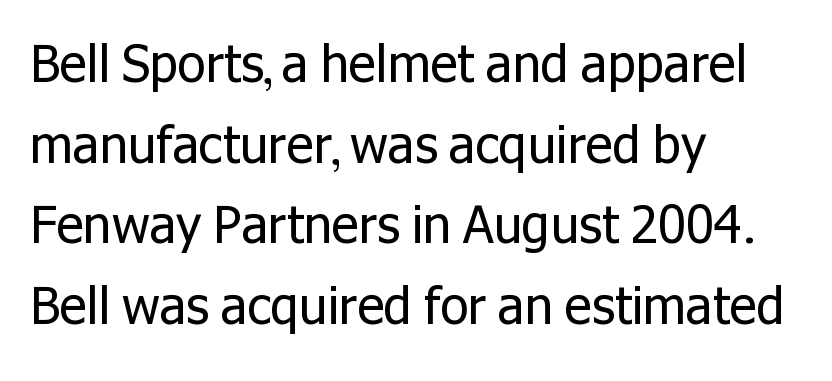
Q: Is the text bold? A: No.
Q: Is the text italic (slanted)? A: No, it is upright.
Q: Is the typeface a serif or a sans-serif typeface? A: Sans-serif.
Q: Is the text underlined? A: No.
Q: How is the paragraph aligned? A: Left-aligned.
Q: Is the spacing between letters normal or unusually wide? A: Normal.
Q: Is the spacing between lines tight, normal or loose? A: Normal.
Q: Width (condensed, normal, or wide)? A: Normal.
Q: Stroke contrast? A: Low.
Q: x-height? A: Medium.
Q: Monospaced? A: No.
